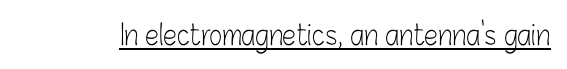
{"serif": "no", "italic": "no", "bold": "no", "weight": "light", "width": "condensed", "stroke_contrast": "low", "x_height": "medium", "monospaced": "no", "underline": "yes", "letter_spacing": "normal", "letter_spacing_em": 0.0, "glyph_px": 28}
